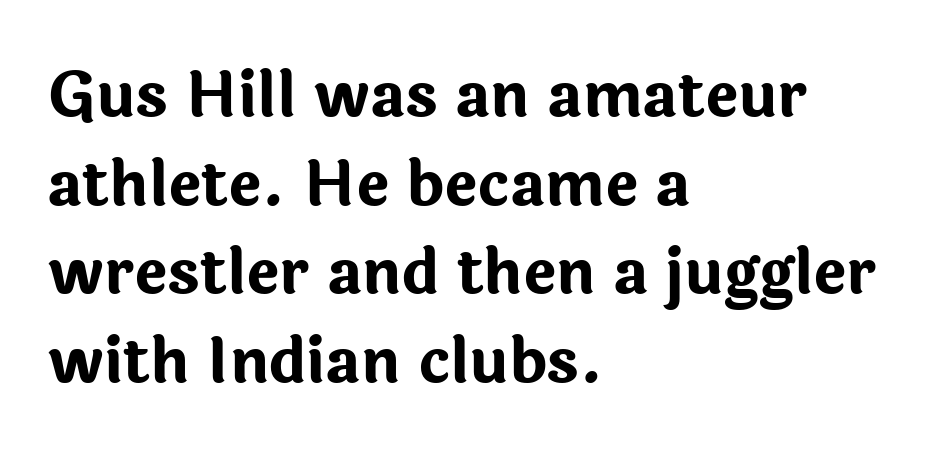
Q: Is the text bold? A: Yes.
Q: Is the text italic (slanted)? A: No, it is upright.
Q: Is the typeface a serif or a sans-serif typeface? A: Sans-serif.
Q: Is the text underlined? A: No.
Q: How is the paragraph aligned? A: Left-aligned.
Q: Is the spacing between letters normal or unusually wide? A: Normal.
Q: Is the spacing between lines tight, normal or loose? A: Normal.
Q: Width (condensed, normal, or wide)? A: Normal.
Q: Stroke contrast? A: Low.
Q: x-height? A: Medium.
Q: Monospaced? A: No.
